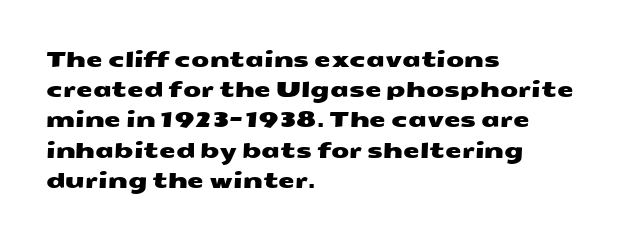
{"underline": "no", "align": "left", "line_spacing": "normal", "line_spacing_ratio": 1.44, "letter_spacing": "normal", "letter_spacing_em": 0.0, "glyph_px": 21}
